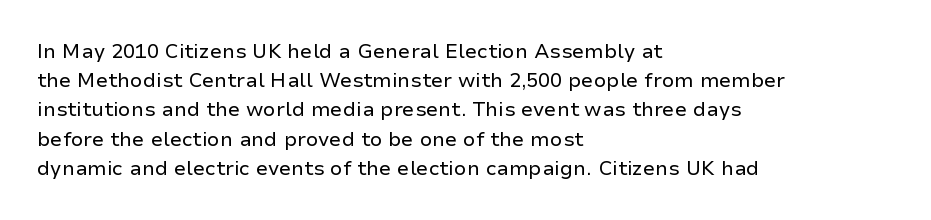
The image shows 20 px text type, upright; set left-aligned, normal line spacing (1.46x), normal letter spacing, not underlined.
